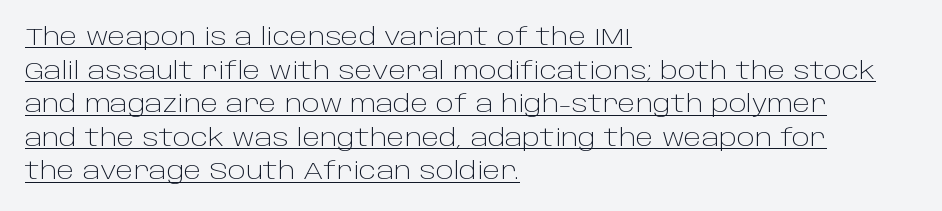
The image shows 24 px text type, upright; set left-aligned, normal line spacing (1.4x), normal letter spacing, underlined.
